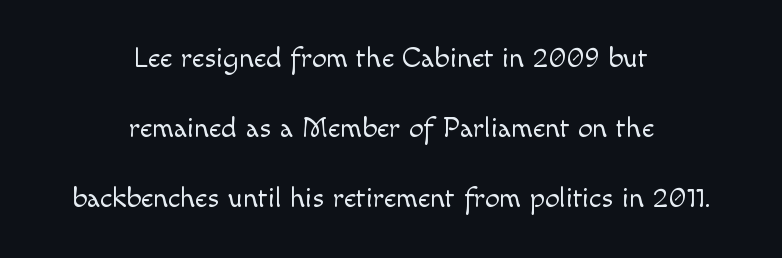
Q: Is the text bold? A: No.
Q: Is the text italic (slanted)? A: No, it is upright.
Q: Is the typeface a serif or a sans-serif typeface? A: Sans-serif.
Q: Is the text underlined? A: No.
Q: How is the paragraph aligned? A: Centered.
Q: Is the spacing between letters normal or unusually wide? A: Normal.
Q: Is the spacing between lines tight, normal or loose? A: Loose.
Q: Width (condensed, normal, or wide)? A: Normal.
Q: x-height? A: Small.
Q: Monospaced? A: No.
